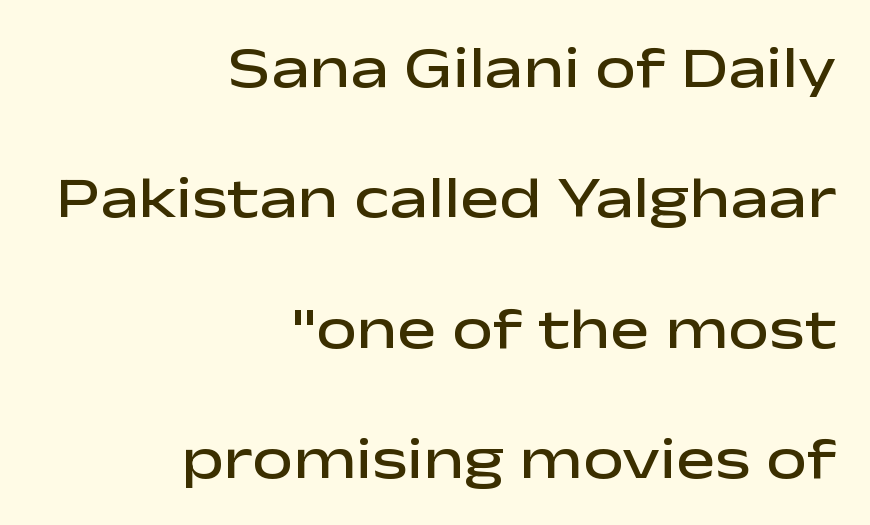
The glyphs are unaccompanied by any horizontal stroke below them. These lines are rendered in a variable-pitch font. Each new line begins a long way beneath the previous one. This sample uses a sans-serif face. Tracking here is standard; glyphs follow each other at the usual distance.
